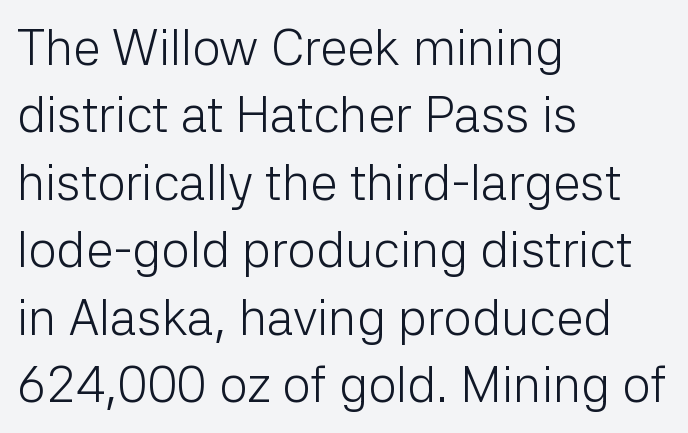
Summary of weight: not heavy and not bold. Grotesque or geometric, the face here clearly has no serifs. Rendered with straight, roman letterforms. The typesetter chose a ragged-right arrangement here. Inter-character spacing is left at the font's built-in metrics. This sample has the flowing, uneven cadence of proportional lettering.
